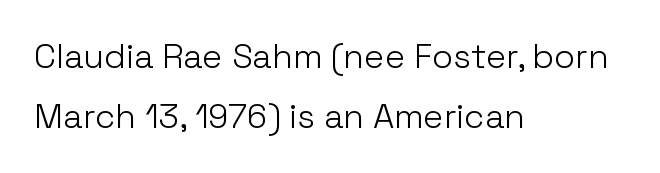
{"serif": "no", "italic": "no", "bold": "no", "weight": "light", "width": "normal", "stroke_contrast": "low", "x_height": "medium", "monospaced": "no", "underline": "no", "align": "left", "line_spacing_ratio": 1.77, "letter_spacing": "normal", "letter_spacing_em": 0.0, "glyph_px": 34}
